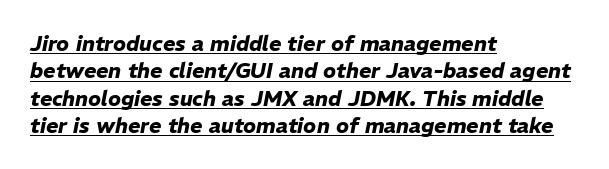
Underlined type. Notice how the stems are inclined rather than vertical — that's the hallmark of italics. Glyph-to-glyph distance matches everyday printed text. The typesetter chose a ragged-right arrangement here. Pretty heavy lettering here — definitely bold. Line spacing here is normal.
